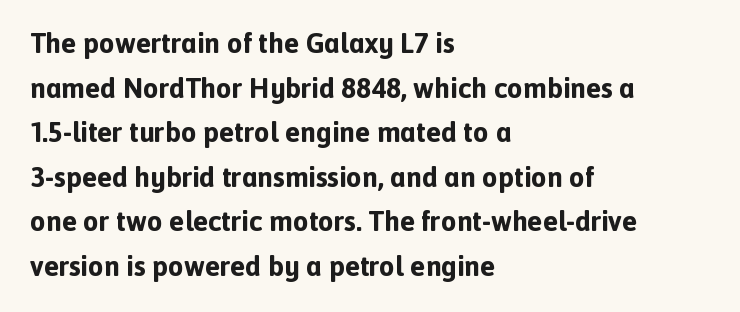
The image shows 28 px bold sans-serif type, upright; set left-aligned, normal line spacing (1.59x), normal letter spacing, not underlined; a medium x-height.
